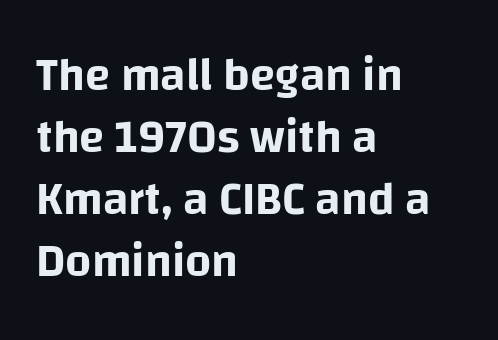
{"serif": "no", "italic": "no", "width": "normal", "stroke_contrast": "low", "x_height": "large", "monospaced": "no", "underline": "no", "align": "left", "line_spacing": "normal", "line_spacing_ratio": 1.35, "letter_spacing": "normal", "letter_spacing_em": 0.0, "glyph_px": 46}
